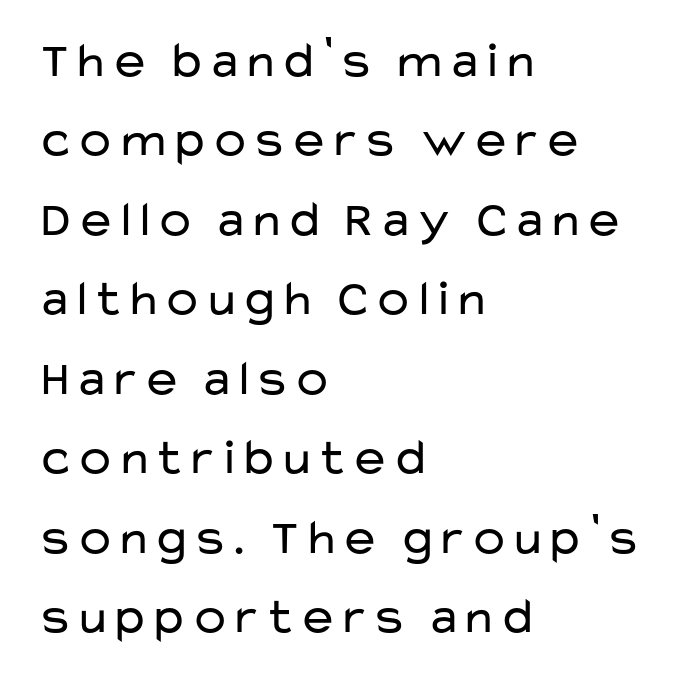
Q: Is the text bold? A: No.
Q: Is the text italic (slanted)? A: No, it is upright.
Q: Is the typeface a serif or a sans-serif typeface? A: Sans-serif.
Q: Is the text underlined? A: No.
Q: How is the paragraph aligned? A: Left-aligned.
Q: Is the spacing between letters normal or unusually wide? A: Normal.
Q: Is the spacing between lines tight, normal or loose? A: Normal.
Q: Width (condensed, normal, or wide)? A: Wide.
Q: Stroke contrast? A: Low.
Q: x-height? A: Medium.
Q: Monospaced? A: No.
